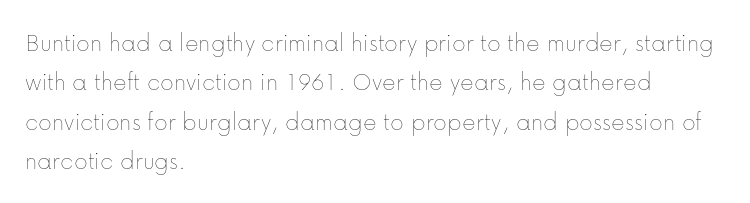
{"italic": "no", "bold": "no", "underline": "no", "align": "left", "line_spacing": "normal", "line_spacing_ratio": 1.51, "letter_spacing": "normal", "letter_spacing_em": 0.0, "glyph_px": 26}
